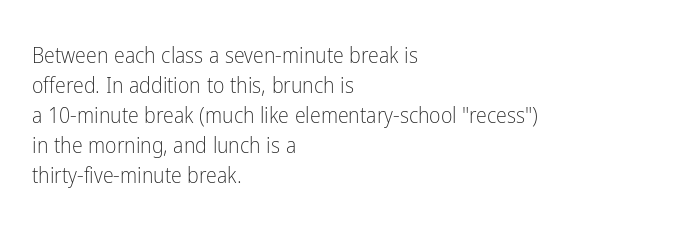
The image shows 22 px text type, upright; set left-aligned, normal line spacing (1.36x), normal letter spacing, not underlined.
